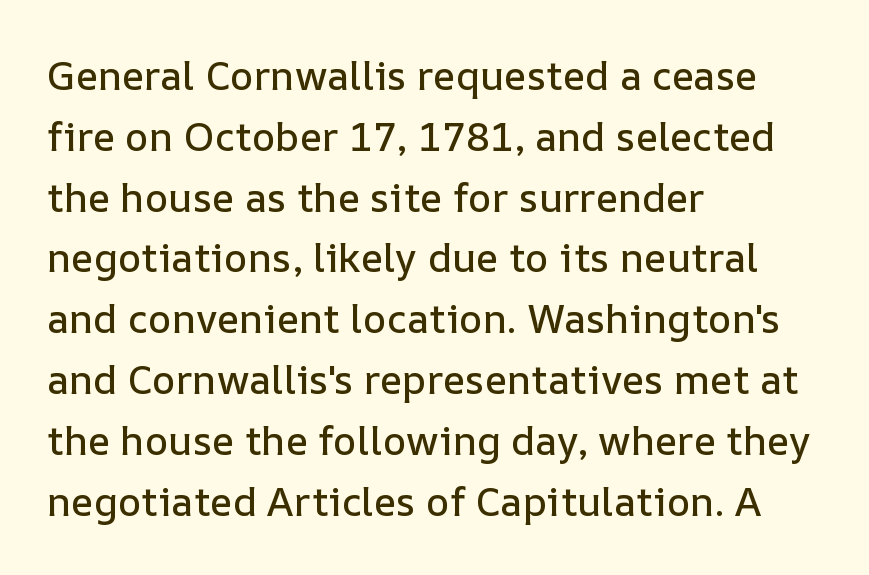
{"italic": "no", "width": "normal", "stroke_contrast": "low", "x_height": "medium", "monospaced": "no", "underline": "no", "align": "left", "line_spacing": "normal", "line_spacing_ratio": 1.52, "letter_spacing": "normal", "letter_spacing_em": 0.0, "glyph_px": 40}
